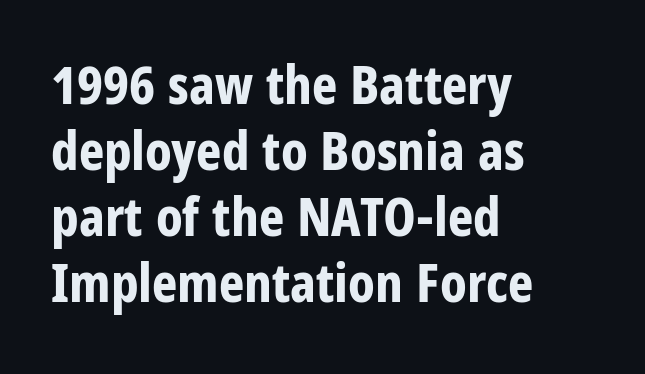
{"serif": "no", "italic": "no", "bold": "yes", "weight": "bold", "width": "condensed", "stroke_contrast": "low", "x_height": "large", "monospaced": "no", "underline": "no", "align": "left", "line_spacing_ratio": 1.22, "letter_spacing": "normal", "letter_spacing_em": 0.0, "glyph_px": 54}
